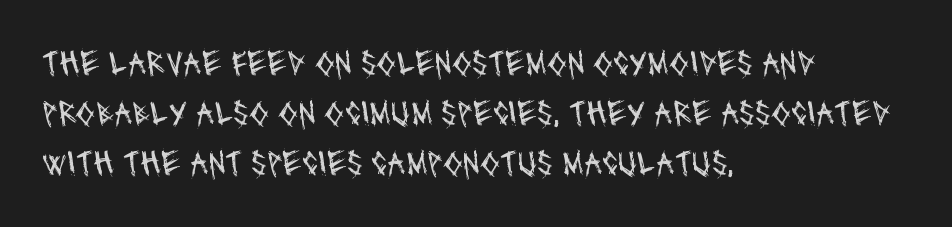
Q: Is the text bold? A: No.
Q: Is the typeface a serif or a sans-serif typeface? A: Sans-serif.
Q: Is the text underlined? A: No.
Q: How is the paragraph aligned? A: Left-aligned.
Q: Is the spacing between letters normal or unusually wide? A: Normal.
Q: Is the spacing between lines tight, normal or loose? A: Normal.
Q: Width (condensed, normal, or wide)? A: Condensed.
Q: Stroke contrast? A: Medium.
Q: x-height? A: Large.
Q: Monospaced? A: No.
